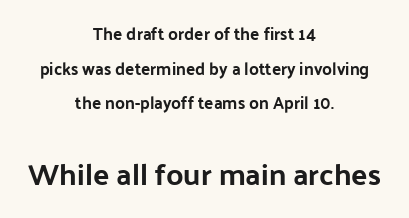
The image shows 30 px sans-serif type, upright; set centered, loose line spacing (2.04x), normal letter spacing, not underlined; the second (bottom) block is 1.76x larger; low stroke contrast and a medium x-height.
